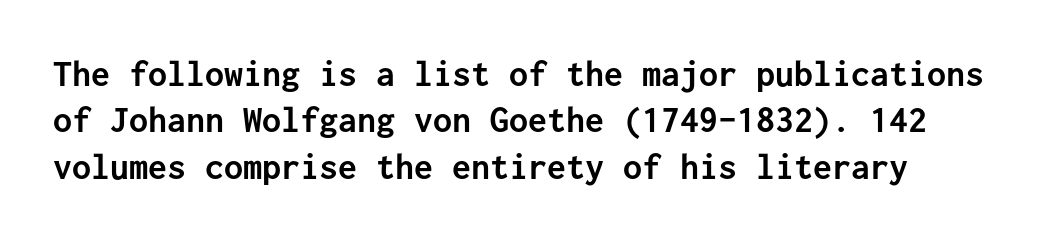
The image shows 38 px semibold sans-serif type, upright, monospaced; set line spacing 1.22x, normal letter spacing, not underlined; low stroke contrast and a medium x-height.
